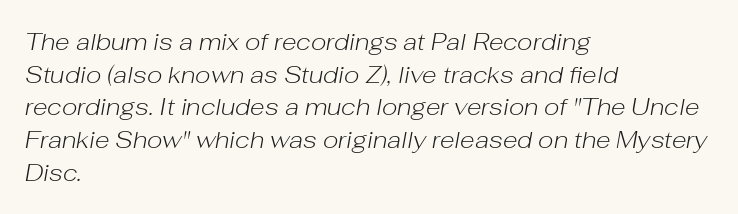
Descenders hang freely into open space. Notice how the passage keeps a crisp vertical edge on the left only. The letterforms sit at book weight or below. Students, note that the glyphs here touch the page at normal intervals. When letters slant like this, we call the style italic. Is there much room between lines? A standard amount, neither cramped nor airy.
